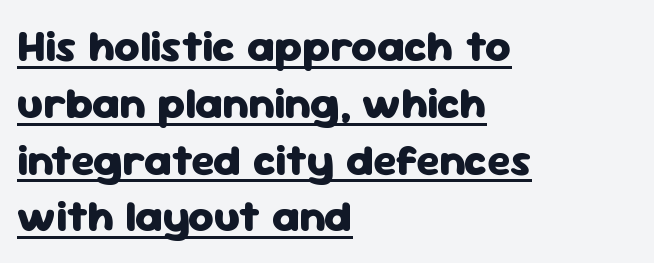
The image shows 44 px heavy sans-serif type, upright; set left-aligned, normal line spacing (1.29x), normal letter spacing, underlined; low stroke contrast and a medium x-height.
